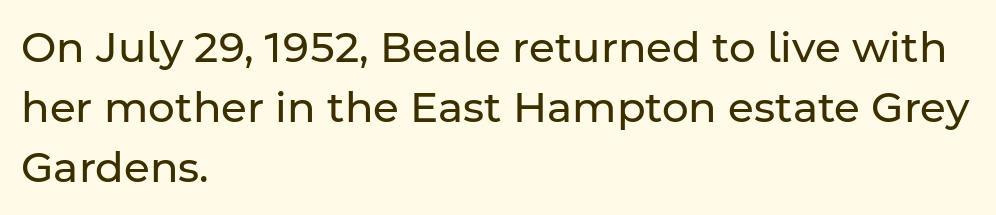
{"serif": "no", "italic": "no", "bold": "no", "weight": "regular", "width": "normal", "stroke_contrast": "low", "x_height": "medium", "monospaced": "no", "underline": "no", "align": "left", "line_spacing": "normal", "line_spacing_ratio": 1.43, "letter_spacing": "normal", "letter_spacing_em": 0.0, "glyph_px": 42}
